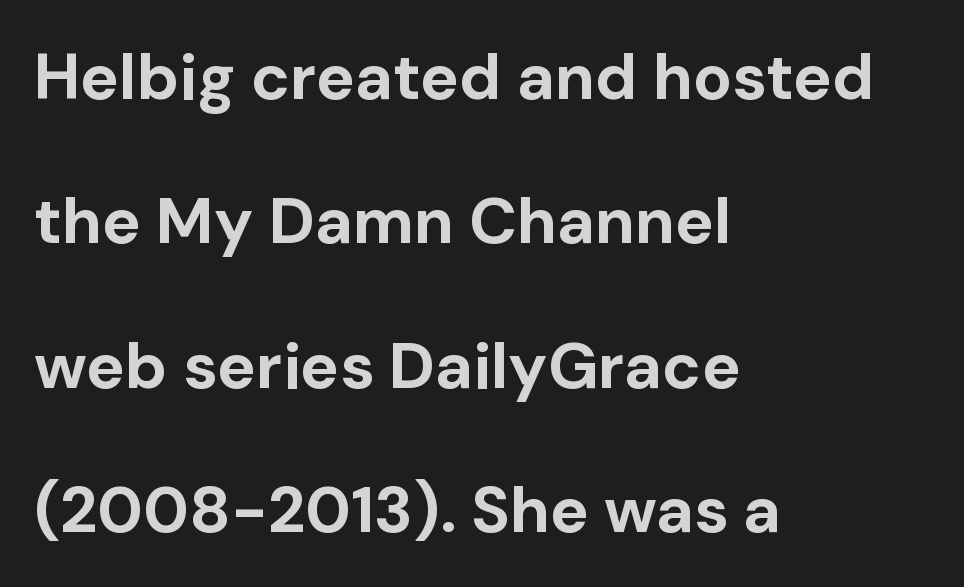
Posture: vertical. A typesetter would label this face a sans. Each glyph is drawn with heavy, bold strokes. Standard letterfit; no display-style spreading of the glyphs. In CSS terms this would be text-align: left. Unmarked baselines from the first word to the last.
